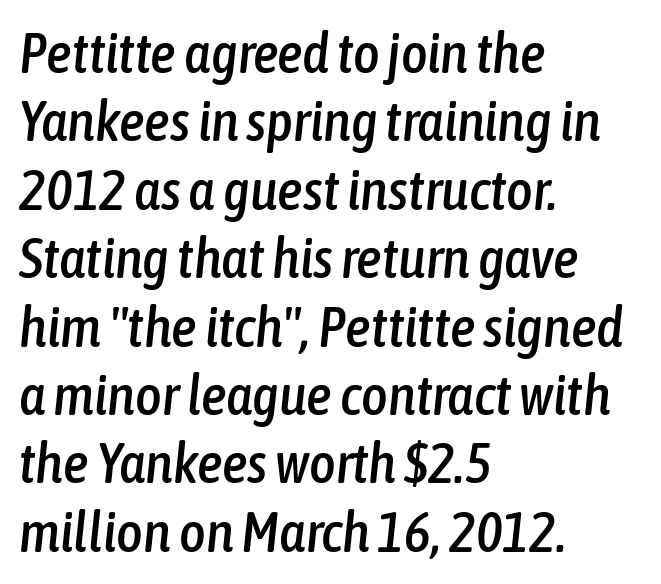
{"italic": "yes", "lean": "right", "slant_degrees": 6, "width": "condensed", "stroke_contrast": "low", "x_height": "medium", "monospaced": "no", "underline": "no", "align": "left", "line_spacing_ratio": 1.2, "letter_spacing": "normal", "letter_spacing_em": 0.0, "glyph_px": 57}
